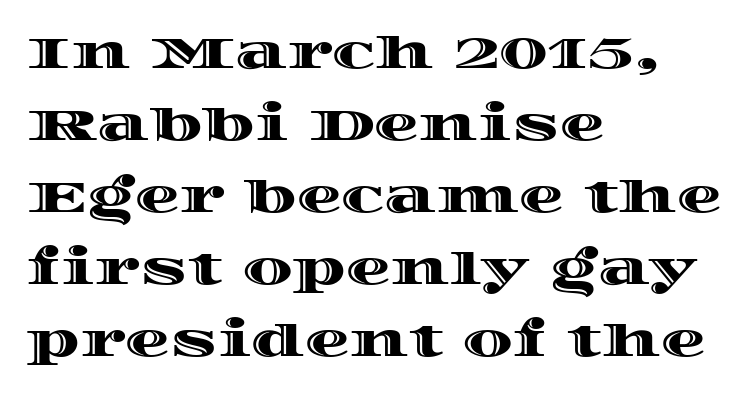
The image shows 45 px wide type, upright; set left-aligned, normal line spacing (1.6x), normal letter spacing, not underlined; a large x-height.
